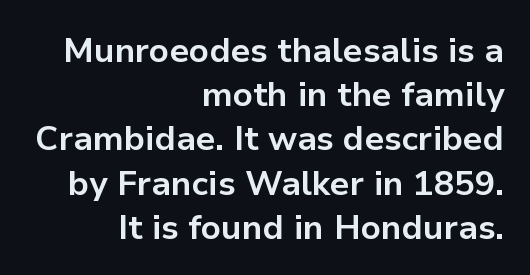
These lines are set flush right with a ragged left edge. Each letter keeps its own natural width here, so spacing adapts to shape. Type style note: lacks serifs. Plenty of ink on the page — the face is bold. Baseline-to-baseline distance is the conventional proportion of letter height. Standard letterfit; no display-style spreading of the glyphs.
